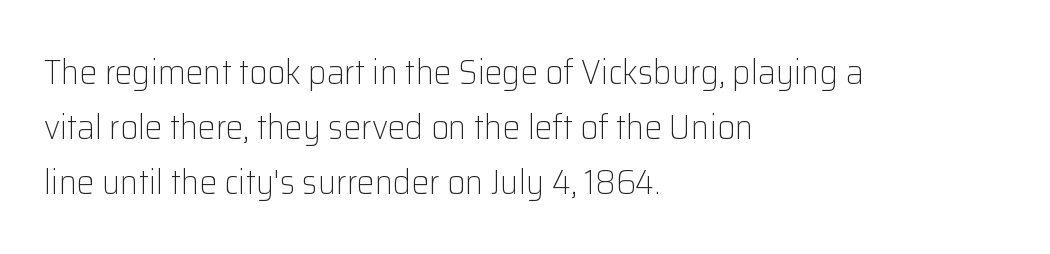
Q: Is the text bold? A: No.
Q: Is the text italic (slanted)? A: No, it is upright.
Q: Is the typeface a serif or a sans-serif typeface? A: Sans-serif.
Q: Is the text underlined? A: No.
Q: How is the paragraph aligned? A: Left-aligned.
Q: Is the spacing between letters normal or unusually wide? A: Normal.
Q: Is the spacing between lines tight, normal or loose? A: Normal.
Q: Width (condensed, normal, or wide)? A: Normal.
Q: Stroke contrast? A: Low.
Q: x-height? A: Medium.
Q: Monospaced? A: No.
